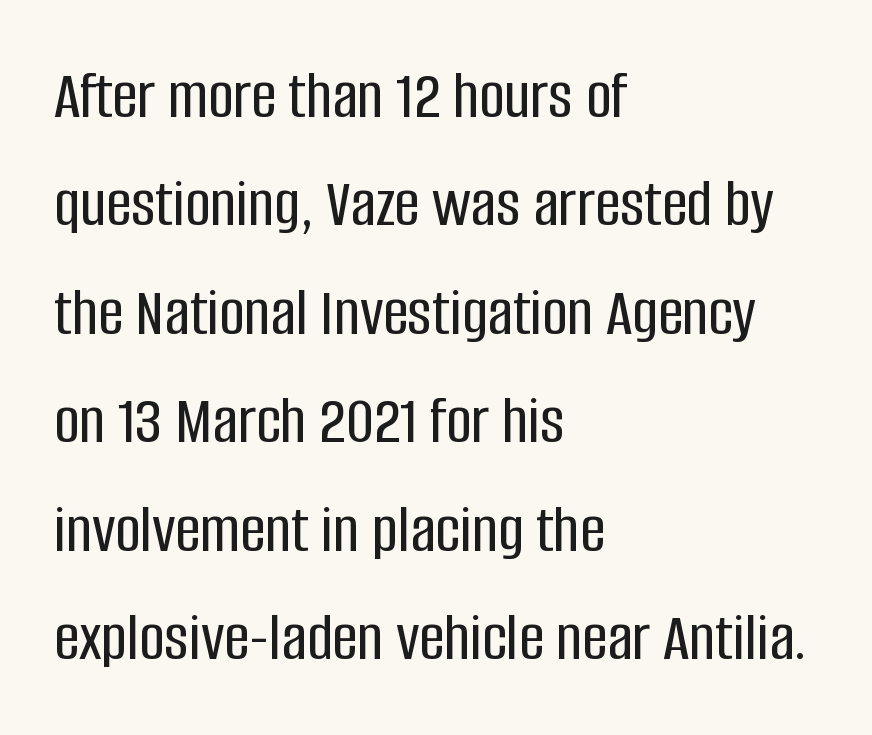
Grotesque or geometric, the face here clearly has no serifs. No word sits above an underline. When letters stand straight like this, we call the style roman or upright. The typesetter chose a ragged-right arrangement here. These lines sit exactly where default settings would place them.
